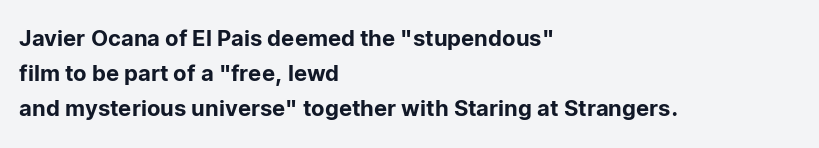
The image shows 22 px text type, upright; set left-aligned, normal line spacing (1.59x), normal letter spacing, not underlined.
